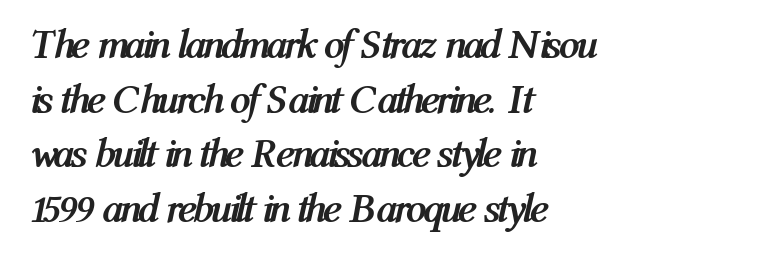
{"italic": "yes", "lean": "right", "slant_degrees": 12, "bold": "yes", "weight": "semibold", "width": "condensed", "stroke_contrast": "medium", "x_height": "medium", "monospaced": "no", "underline": "no", "align": "left", "line_spacing": "normal", "line_spacing_ratio": 1.33, "letter_spacing": "normal", "letter_spacing_em": 0.0, "glyph_px": 41}
